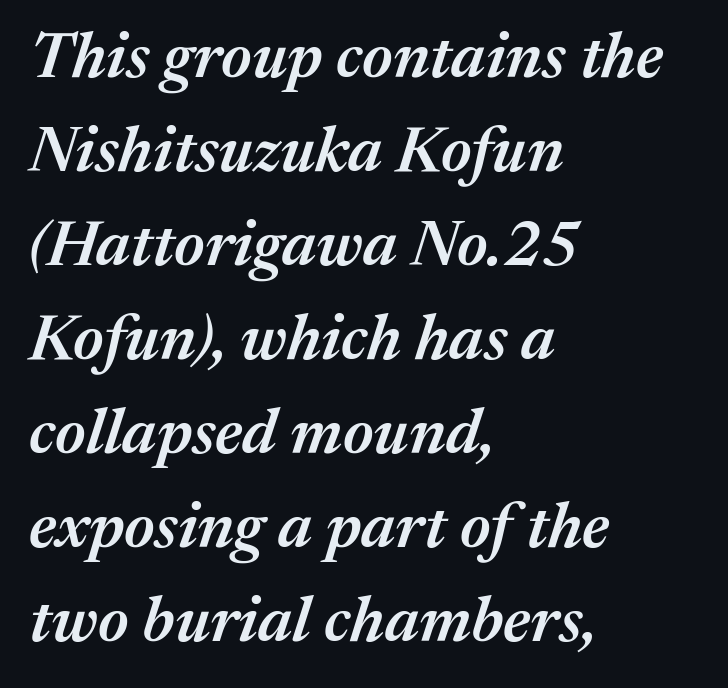
Q: Is the text bold? A: Semi-bold.
Q: Is the text italic (slanted)? A: Yes, it leans right by about 17 degrees.
Q: Is the text underlined? A: No.
Q: How is the paragraph aligned? A: Left-aligned.
Q: Is the spacing between letters normal or unusually wide? A: Normal.
Q: Is the spacing between lines tight, normal or loose? A: Normal.
Q: Width (condensed, normal, or wide)? A: Normal.
Q: Stroke contrast? A: Medium.
Q: x-height? A: Medium.
Q: Monospaced? A: No.
